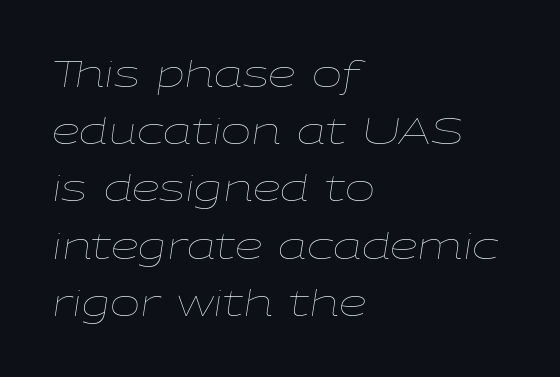
Q: Is the text bold? A: No.
Q: Is the text italic (slanted)? A: Yes, it leans right by about 9 degrees.
Q: Is the text underlined? A: No.
Q: How is the paragraph aligned? A: Left-aligned.
Q: Is the spacing between letters normal or unusually wide? A: Normal.
Q: Is the spacing between lines tight, normal or loose? A: Normal.
Q: Width (condensed, normal, or wide)? A: Wide.
Q: Stroke contrast? A: Low.
Q: x-height? A: Medium.
Q: Monospaced? A: No.
